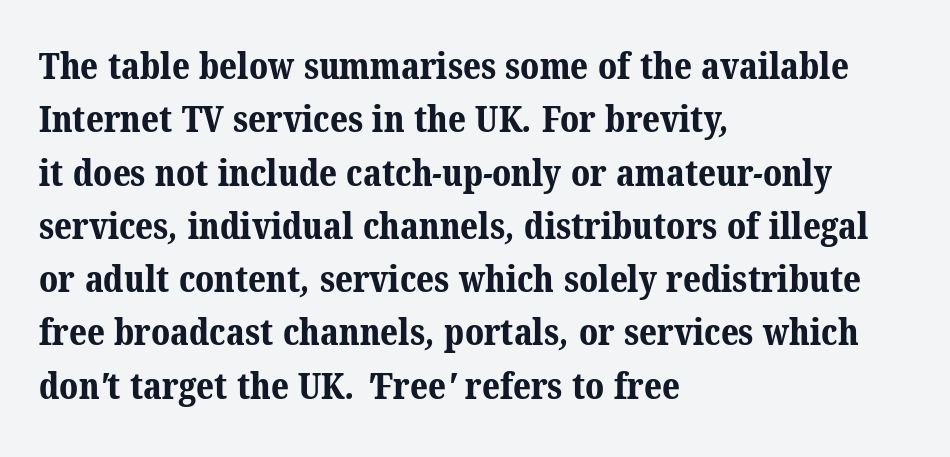
The image shows 37 px bold serif type; set left-aligned, normal line spacing (1.44x), normal letter spacing, not underlined; medium stroke contrast and a medium x-height.
